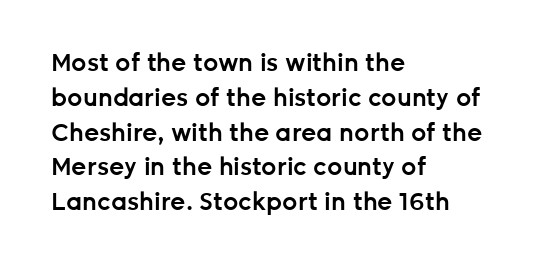
{"italic": "no", "bold": "semi", "underline": "no", "align": "left", "line_spacing": "normal", "line_spacing_ratio": 1.45, "letter_spacing": "normal", "letter_spacing_em": 0.0, "glyph_px": 24}
